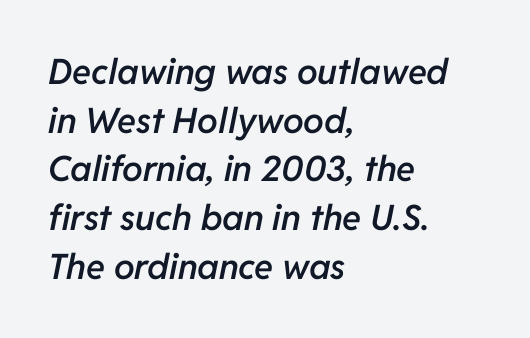
The image shows 35 px semibold type, italic (leaning right); set left-aligned, normal line spacing (1.39x), normal letter spacing, not underlined; low stroke contrast and a medium x-height.
